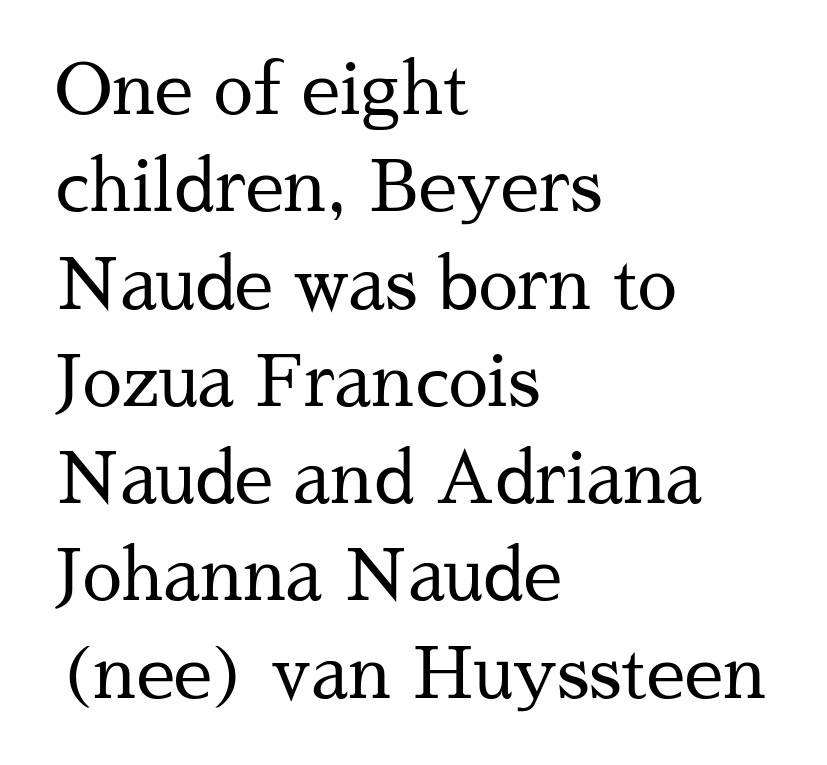
Q: Is the text bold? A: No.
Q: Is the text italic (slanted)? A: No, it is upright.
Q: Is the typeface a serif or a sans-serif typeface? A: Serif.
Q: Is the text underlined? A: No.
Q: How is the paragraph aligned? A: Left-aligned.
Q: Is the spacing between letters normal or unusually wide? A: Normal.
Q: Is the spacing between lines tight, normal or loose? A: Normal.
Q: Width (condensed, normal, or wide)? A: Normal.
Q: Stroke contrast? A: Medium.
Q: x-height? A: Medium.
Q: Monospaced? A: No.
